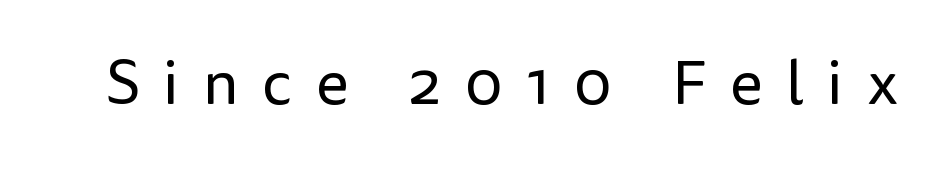
{"serif": "no", "italic": "no", "bold": "no", "weight": "regular", "width": "normal", "stroke_contrast": "low", "x_height": "medium", "monospaced": "no", "underline": "no", "letter_spacing": "wide", "letter_spacing_em": 0.38, "glyph_px": 62}
